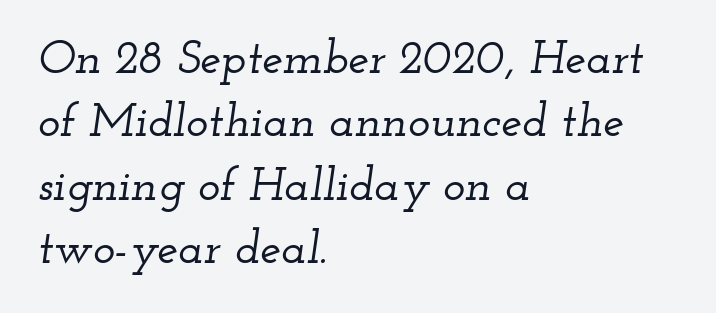
The image shows 47 px wide serif type, italic (leaning right); set left-aligned, normal line spacing (1.35x), normal letter spacing, not underlined; low stroke contrast and a small x-height.
